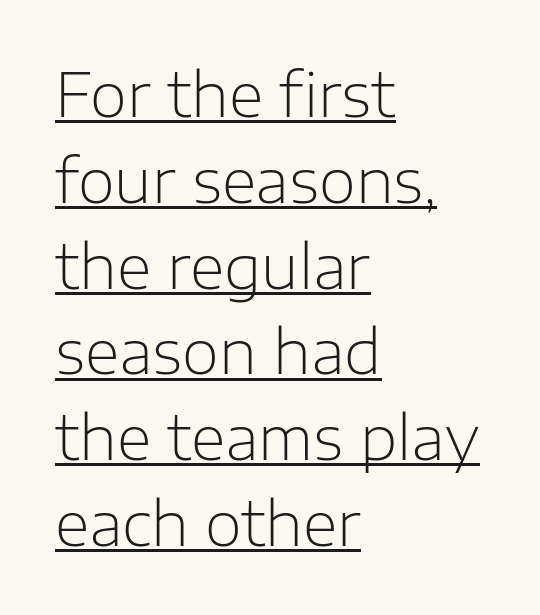
{"serif": "no", "italic": "no", "bold": "no", "weight": "light", "width": "normal", "stroke_contrast": "low", "x_height": "medium", "monospaced": "no", "underline": "yes", "align": "left", "line_spacing": "normal", "line_spacing_ratio": 1.43, "letter_spacing": "normal", "letter_spacing_em": 0.0, "glyph_px": 60}
